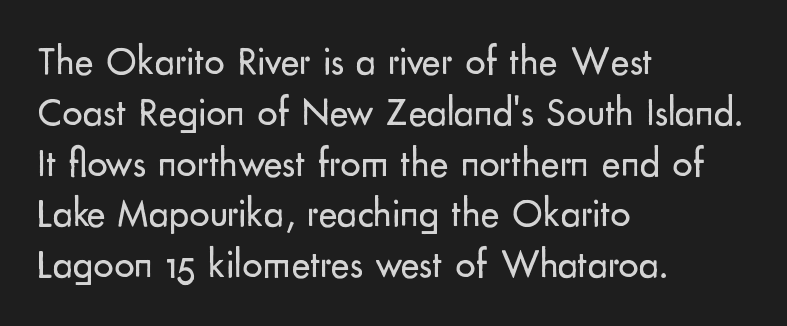
{"serif": "no", "italic": "no", "bold": "no", "weight": "regular", "width": "normal", "stroke_contrast": "low", "x_height": "small", "monospaced": "no", "underline": "no", "align": "left", "line_spacing": "normal", "line_spacing_ratio": 1.27, "letter_spacing": "normal", "letter_spacing_em": 0.0, "glyph_px": 40}
